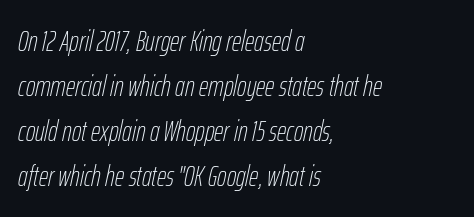
The face used here has a pronounced slope to its letters. Is the block centered? No — it sits flush against the left margin. Stems here are at most as thick as an everyday book face. Any mark beneath the type? The region is blank. Whoever set this chose a conventional vertical rhythm.
